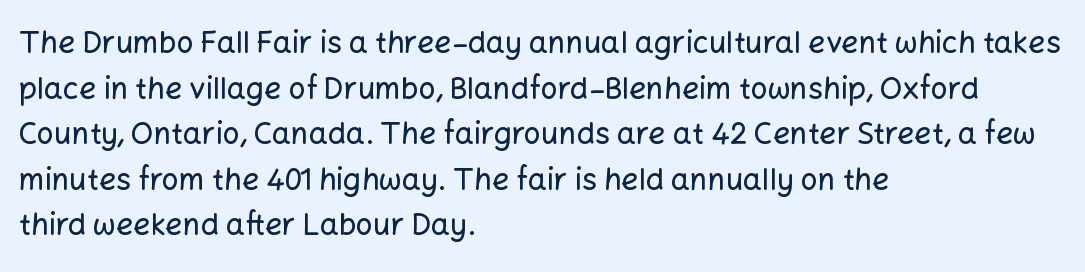
Q: Is the text italic (slanted)? A: No, it is upright.
Q: Is the typeface a serif or a sans-serif typeface? A: Sans-serif.
Q: Is the text underlined? A: No.
Q: How is the paragraph aligned? A: Left-aligned.
Q: Is the spacing between letters normal or unusually wide? A: Normal.
Q: Is the spacing between lines tight, normal or loose? A: Normal.
Q: Width (condensed, normal, or wide)? A: Normal.
Q: Stroke contrast? A: Low.
Q: x-height? A: Medium.
Q: Monospaced? A: No.
